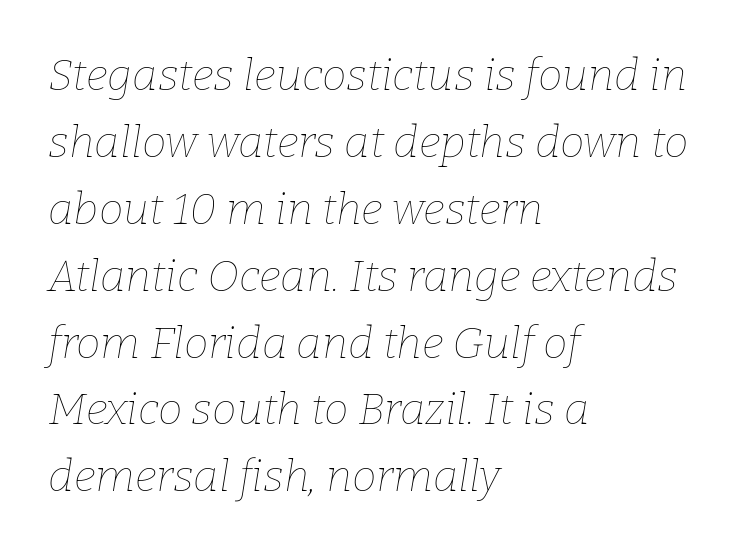
{"italic": "yes", "lean": "right", "slant_degrees": 9, "bold": "no", "weight": "thin", "width": "normal", "stroke_contrast": "low", "x_height": "medium", "monospaced": "no", "underline": "no", "align": "left", "line_spacing": "normal", "line_spacing_ratio": 1.52, "letter_spacing": "normal", "letter_spacing_em": 0.0, "glyph_px": 44}
